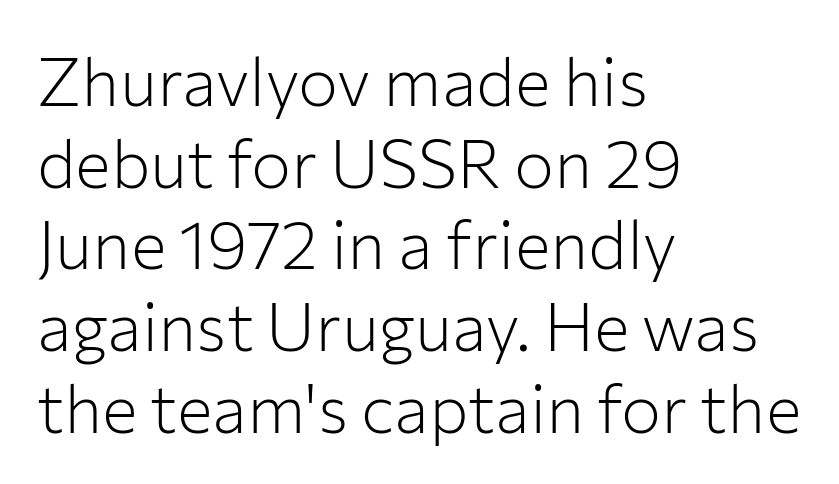
Q: Is the text bold? A: No.
Q: Is the text italic (slanted)? A: No, it is upright.
Q: Is the typeface a serif or a sans-serif typeface? A: Sans-serif.
Q: Is the text underlined? A: No.
Q: How is the paragraph aligned? A: Left-aligned.
Q: Is the spacing between letters normal or unusually wide? A: Normal.
Q: Width (condensed, normal, or wide)? A: Normal.
Q: Stroke contrast? A: Low.
Q: x-height? A: Medium.
Q: Monospaced? A: No.
